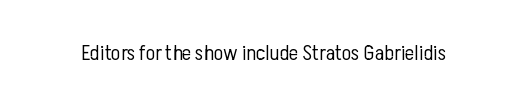
The image shows 22 px text type, upright; set normal letter spacing, not underlined.
